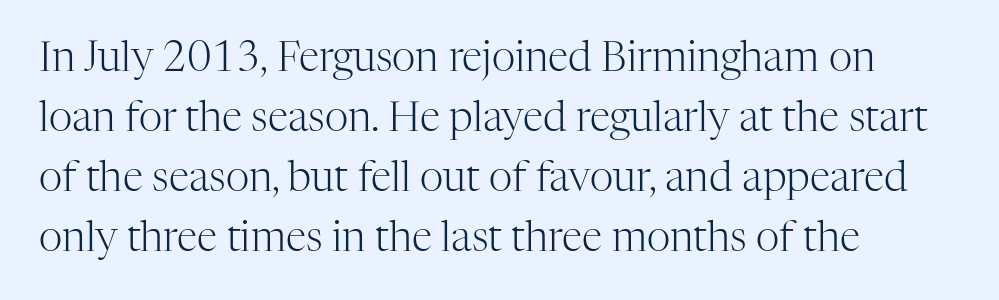
You could not count columns in this text — the font is proportionally spaced. Tall strokes in this sample are plumb rather than angled. Serif or sans? Serif — the stroke terminals have little feet. Beneath every word, the page is bare. The typeface has the unassuming heft of standard copy or less. Leading: standard.
